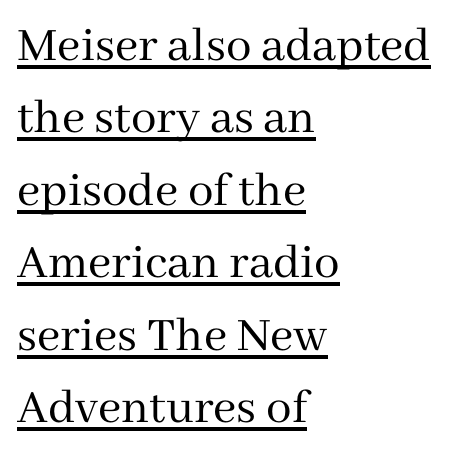
{"serif": "yes", "italic": "no", "bold": "no", "weight": "regular", "width": "normal", "stroke_contrast": "medium", "x_height": "medium", "monospaced": "no", "underline": "yes", "align": "left", "line_spacing": "normal", "line_spacing_ratio": 1.42, "letter_spacing": "normal", "letter_spacing_em": 0.0, "glyph_px": 51}
